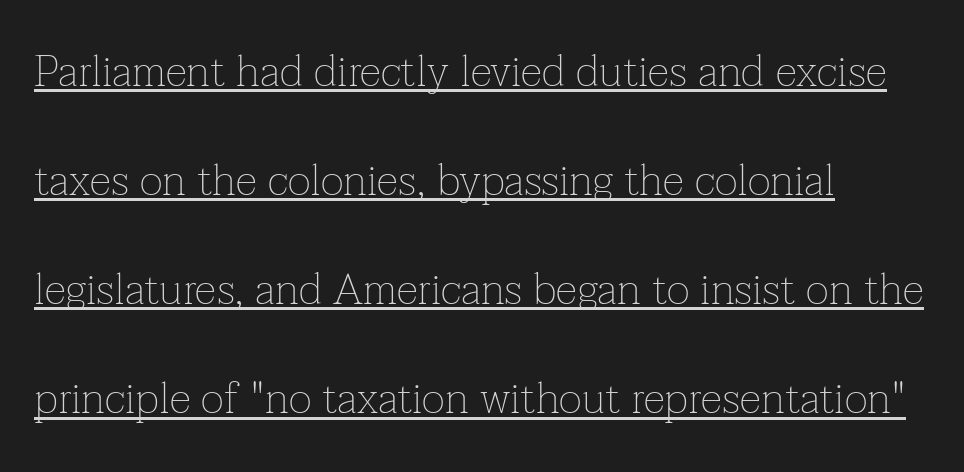
Quick note: not italic, upright. A typesetter would call this proportional, since set widths differ per character. This is not heavy type; no bold has been used. The passage shown stacks its lines with a broad gap. You could call the tracking neutral — neither tight nor loose.
